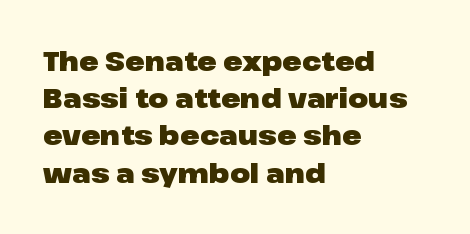
Q: Is the text bold? A: Yes.
Q: Is the text italic (slanted)? A: No, it is upright.
Q: Is the text underlined? A: No.
Q: How is the paragraph aligned? A: Left-aligned.
Q: Is the spacing between letters normal or unusually wide? A: Normal.
Q: Is the spacing between lines tight, normal or loose? A: Normal.
